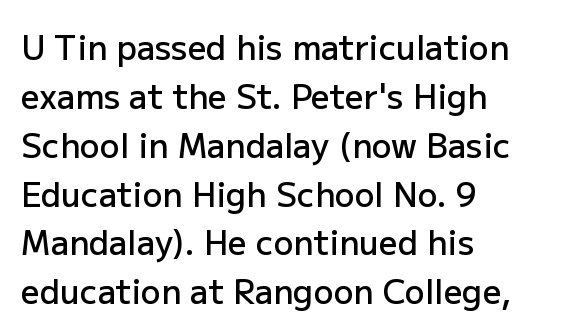
Q: Is the text bold? A: Semi-bold.
Q: Is the text italic (slanted)? A: No, it is upright.
Q: Is the typeface a serif or a sans-serif typeface? A: Sans-serif.
Q: Is the text underlined? A: No.
Q: How is the paragraph aligned? A: Left-aligned.
Q: Is the spacing between letters normal or unusually wide? A: Normal.
Q: Is the spacing between lines tight, normal or loose? A: Normal.
Q: Width (condensed, normal, or wide)? A: Normal.
Q: Stroke contrast? A: Low.
Q: x-height? A: Medium.
Q: Monospaced? A: No.
